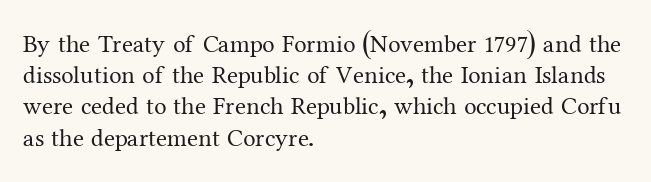
The image shows 25 px text type, upright; set left-aligned, normal line spacing (1.25x), normal letter spacing, not underlined.
